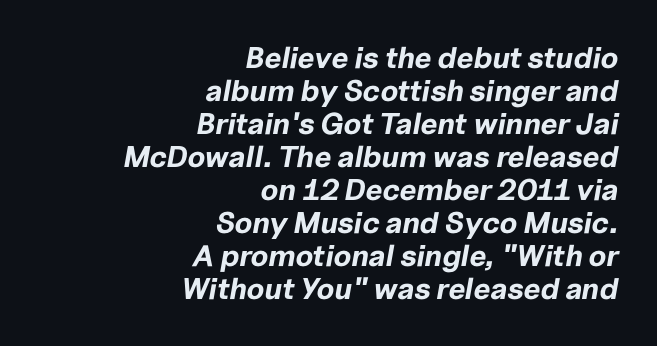
Q: Is the text bold? A: Yes.
Q: Is the text italic (slanted)? A: Yes, it leans right by about 10 degrees.
Q: Is the text underlined? A: No.
Q: How is the paragraph aligned? A: Right-aligned.
Q: Is the spacing between letters normal or unusually wide? A: Normal.
Q: Is the spacing between lines tight, normal or loose? A: Tight.
Q: Width (condensed, normal, or wide)? A: Normal.
Q: Stroke contrast? A: Low.
Q: x-height? A: Medium.
Q: Monospaced? A: No.
